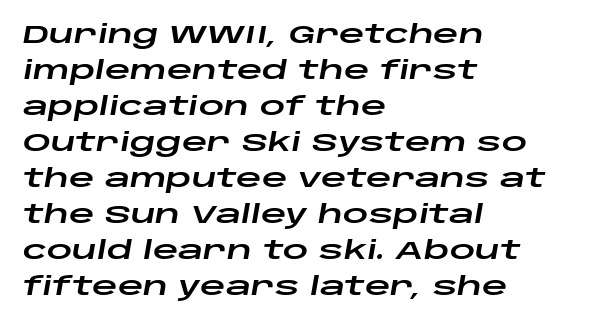
Q: Is the text italic (slanted)? A: Yes, it leans right by about 10 degrees.
Q: Is the text underlined? A: No.
Q: How is the paragraph aligned? A: Left-aligned.
Q: Is the spacing between letters normal or unusually wide? A: Normal.
Q: Is the spacing between lines tight, normal or loose? A: Normal.
